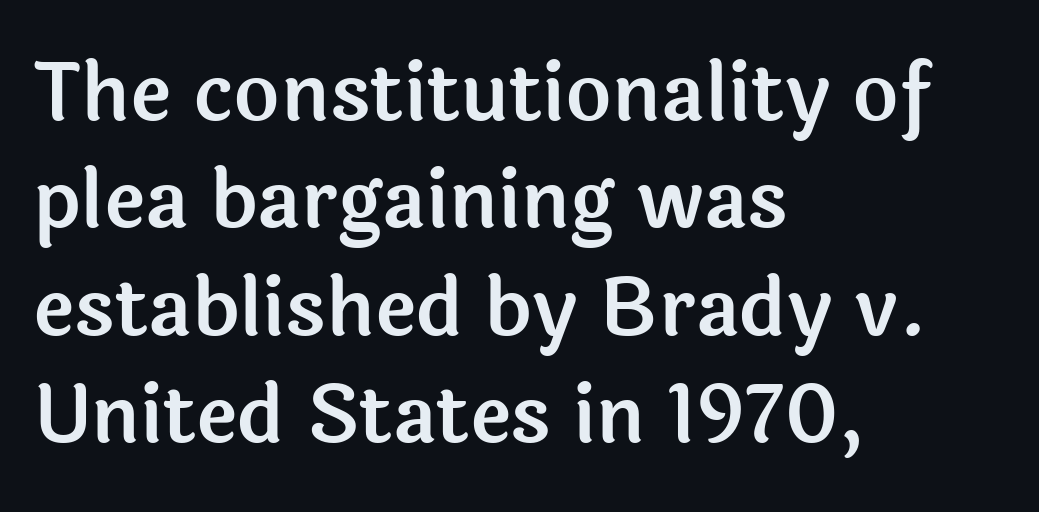
Q: Is the text italic (slanted)? A: No, it is upright.
Q: Is the typeface a serif or a sans-serif typeface? A: Sans-serif.
Q: Is the text underlined? A: No.
Q: How is the paragraph aligned? A: Left-aligned.
Q: Is the spacing between letters normal or unusually wide? A: Normal.
Q: Is the spacing between lines tight, normal or loose? A: Normal.
Q: Width (condensed, normal, or wide)? A: Normal.
Q: x-height? A: Medium.
Q: Monospaced? A: No.
